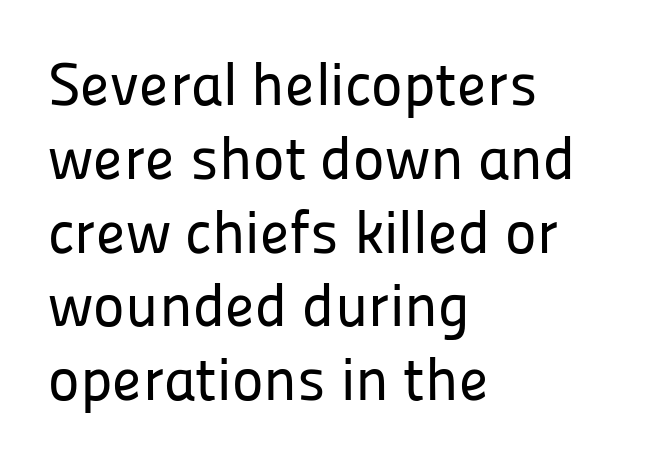
The image shows 60 px sans-serif type, upright; set left-aligned, line spacing 1.23x, normal letter spacing, not underlined; low stroke contrast and a medium x-height.
